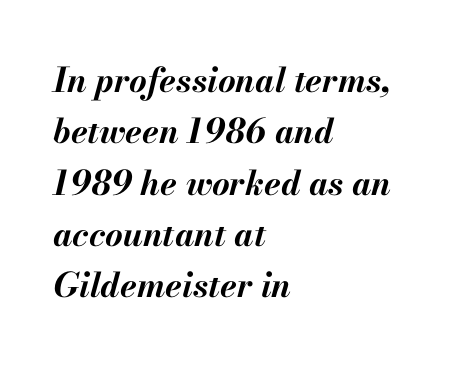
The foot of each line stays bare and open. Whoever set this chose a conventional vertical rhythm. Note the varied advance widths — an 'i' is clearly narrower than an 'm'. Heavy, bold letterforms.
